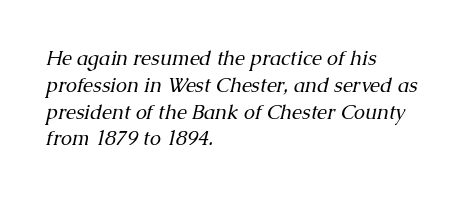
The image shows 20 px text type, italic (leaning right); set left-aligned, normal line spacing (1.34x), normal letter spacing, not underlined.
